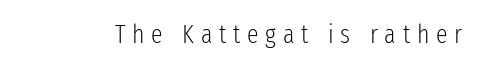
{"italic": "no", "bold": "no", "underline": "no", "letter_spacing": "wide", "letter_spacing_em": 0.26, "glyph_px": 26}
